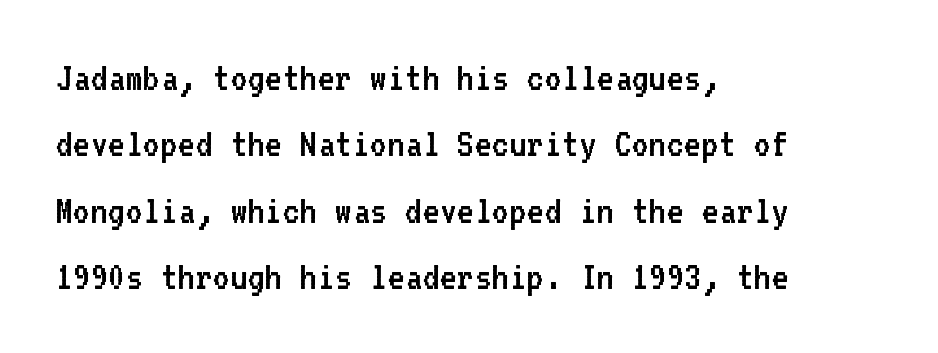
The image shows 42 px regular-weight sans-serif type, upright, monospaced; set left-aligned, normal line spacing (1.58x), normal letter spacing, not underlined; low stroke contrast and a medium x-height.
